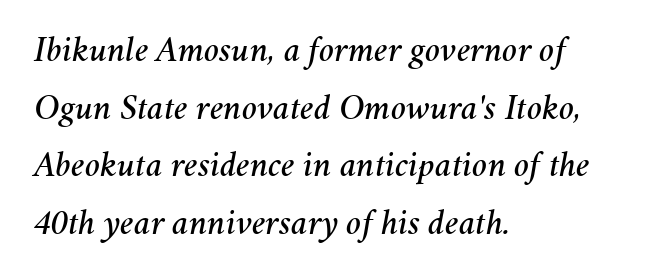
Line spacing here is normal. The rendering uses natural spacing where letterforms have individual widths. Is the type slanted? Yes — the strokes lean at a clear angle. Words appear dense and cohesive because spacing is normal.
